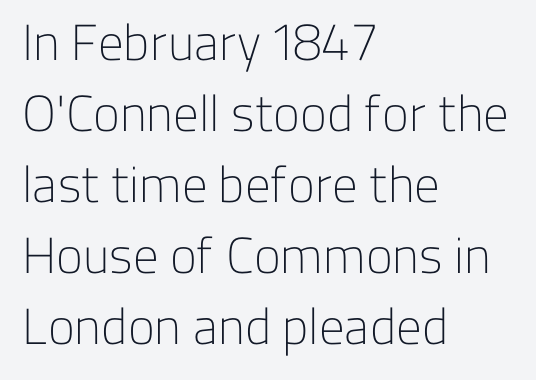
The image shows 51 px light sans-serif type, upright; set left-aligned, normal line spacing (1.39x), normal letter spacing, not underlined; low stroke contrast and a medium x-height.
